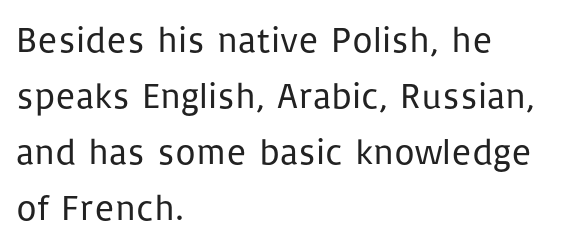
{"serif": "no", "italic": "no", "bold": "no", "weight": "regular", "width": "normal", "stroke_contrast": "low", "x_height": "medium", "monospaced": "no", "underline": "no", "align": "left", "line_spacing": "normal", "line_spacing_ratio": 1.56, "letter_spacing": "normal", "letter_spacing_em": 0.0, "glyph_px": 36}
